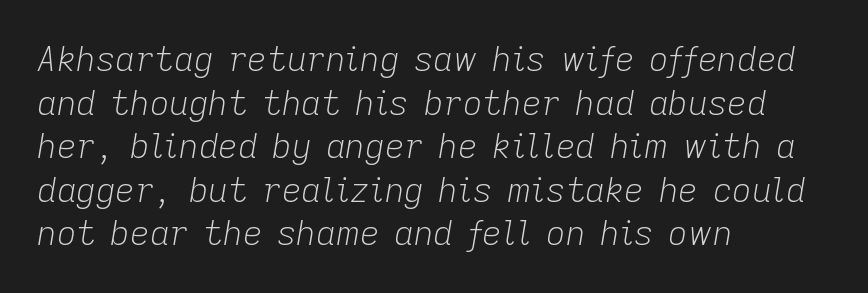
{"italic": "yes", "lean": "right", "slant_degrees": 9, "bold": "no", "weight": "light", "width": "normal", "stroke_contrast": "low", "x_height": "medium", "monospaced": "no", "underline": "no", "align": "left", "line_spacing": "normal", "line_spacing_ratio": 1.28, "letter_spacing": "normal", "letter_spacing_em": 0.0, "glyph_px": 34}
